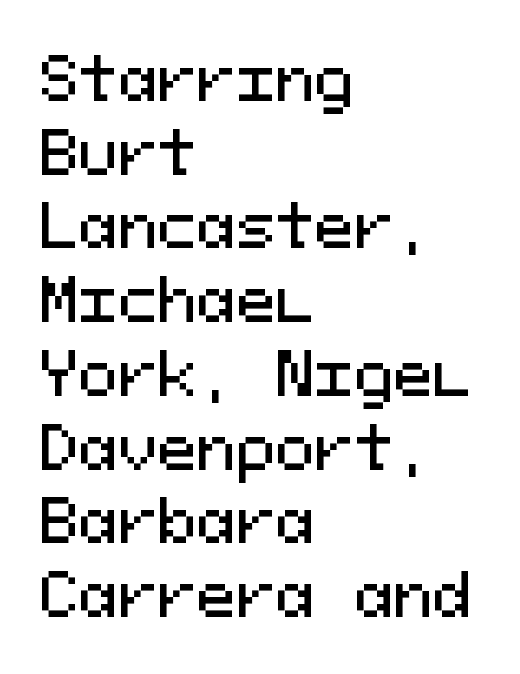
Q: Is the text italic (slanted)? A: No, it is upright.
Q: Is the typeface a serif or a sans-serif typeface? A: Sans-serif.
Q: Is the text underlined? A: No.
Q: How is the paragraph aligned? A: Left-aligned.
Q: Is the spacing between letters normal or unusually wide? A: Normal.
Q: Is the spacing between lines tight, normal or loose? A: Normal.
Q: Width (condensed, normal, or wide)? A: Normal.
Q: Stroke contrast? A: Medium.
Q: x-height? A: Medium.
Q: Monospaced? A: Yes.
